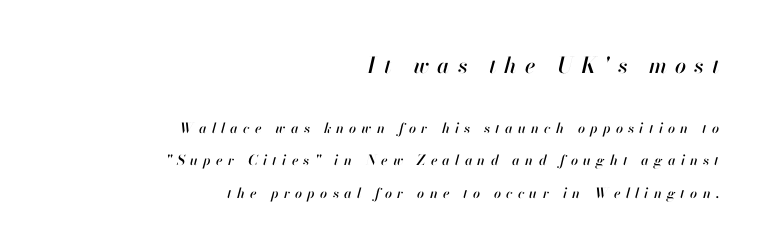
The image shows 22 px text type, italic (leaning right); set right-aligned, loose line spacing (2.32x), unusually wide letter spacing (+0.37 em), not underlined; the first (top) block is 1.57x larger.
